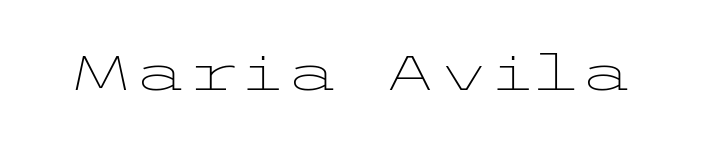
{"serif": "no", "italic": "no", "bold": "no", "weight": "light", "width": "wide", "stroke_contrast": "low", "x_height": "medium", "underline": "no", "letter_spacing": "normal", "letter_spacing_em": 0.0, "glyph_px": 49}
